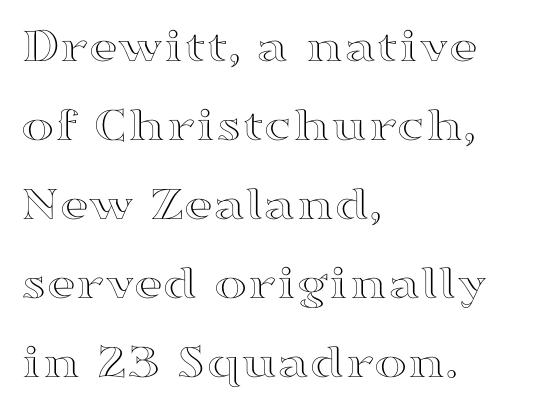
The image shows 50 px wide type, upright; set left-aligned, normal line spacing (1.58x), normal letter spacing, not underlined; a medium x-height.
